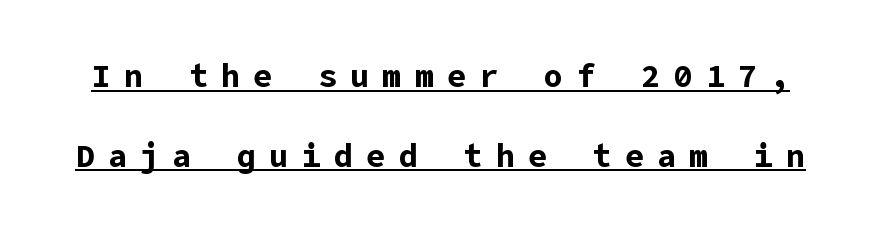
The image shows 32 px bold sans-serif type, upright; set loose line spacing (2.49x), unusually wide letter spacing (+0.41 em), underlined; low stroke contrast and a medium x-height.
